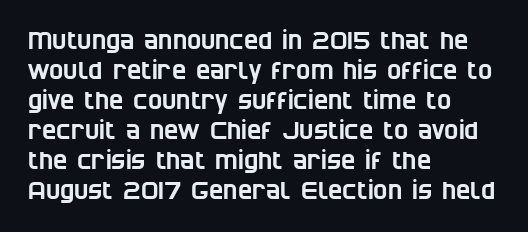
Regular leading. Leftover space on each line is placed entirely after the last word. The strip under each line holds only bare page. How are the letters spaced? Ordinarily, with no added tracking.
